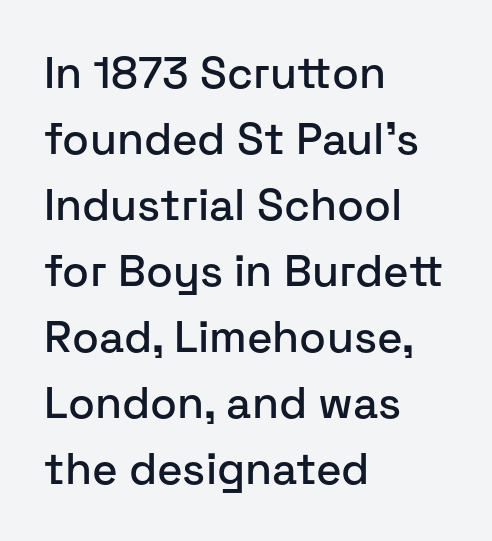
Note the varied advance widths — an 'i' is clearly narrower than an 'm'. This rendering leaves character spacing at its baseline value. Does the type have serifs? No, each stem ends abruptly. Regular leading. A classic flush-left, rag-right setting is used for this passage. If you drew a line through each stem, it would be perfectly vertical.
